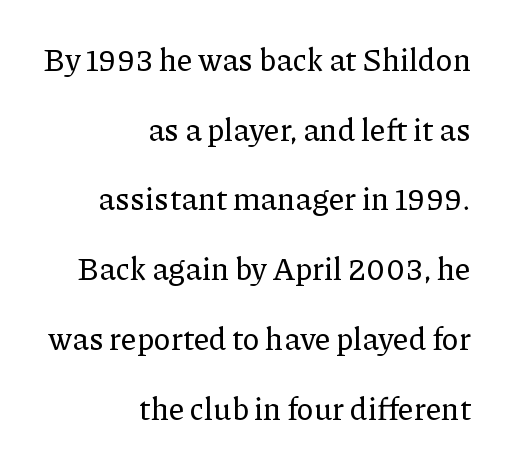
The image shows 31 px serif type, upright; set right-aligned, loose line spacing (2.25x), normal letter spacing, not underlined; low stroke contrast and a medium x-height.
